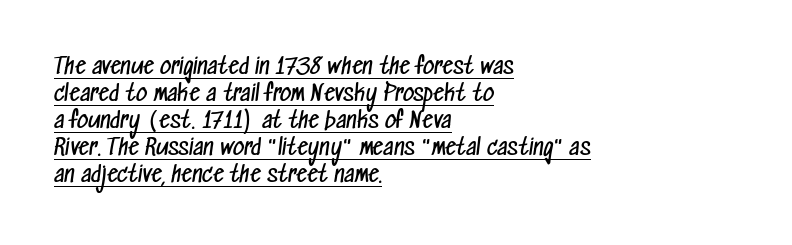
Q: Is the text bold? A: No.
Q: Is the text underlined? A: Yes.
Q: How is the paragraph aligned? A: Left-aligned.
Q: Is the spacing between letters normal or unusually wide? A: Normal.
